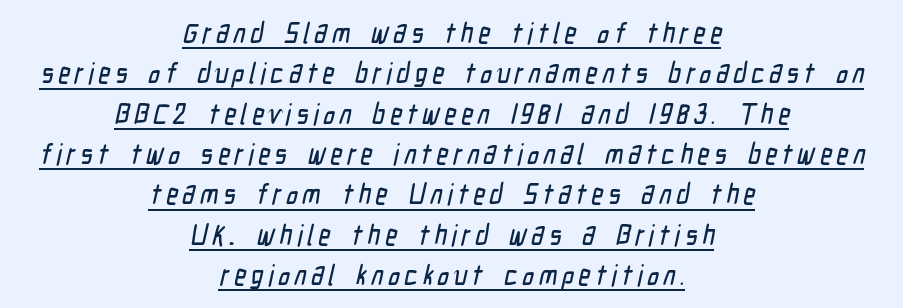
Q: Is the typeface a serif or a sans-serif typeface? A: Sans-serif.
Q: Is the text underlined? A: Yes.
Q: How is the paragraph aligned? A: Centered.
Q: Is the spacing between lines tight, normal or loose? A: Normal.
Q: Width (condensed, normal, or wide)? A: Condensed.
Q: Stroke contrast? A: Low.
Q: x-height? A: Medium.
Q: Monospaced? A: No.
